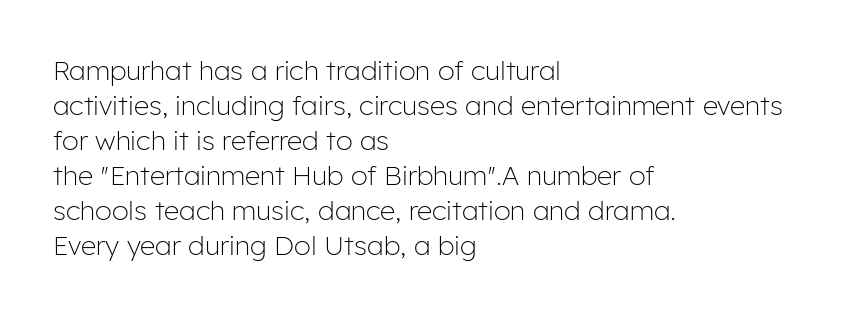
Style check: upright. Plain, unruled lines of type. The paragraph has a hard left edge and a soft right edge. This rendering leaves character spacing at its baseline value. A typesetter would call this leading conventional body-copy spacing. These glyphs show unthickened strokes, regular width or finer.
